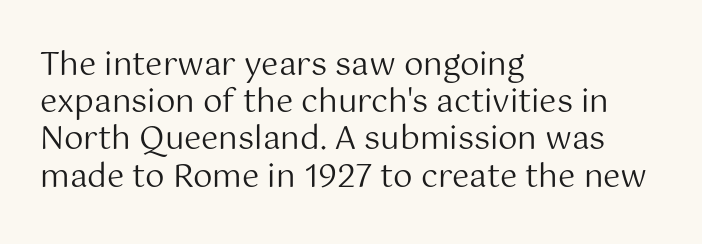
Clear beneath every line of the passage. Is the block centered? No — it sits flush against the left margin. Posture: upright roman. Think of a printed novel: that variable character pitch is what you see here.
